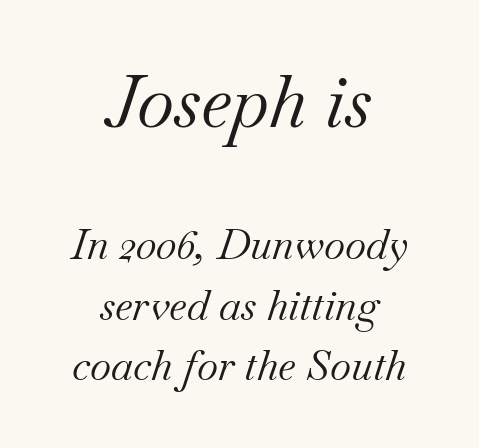
Q: Is the text bold? A: No.
Q: Is the text italic (slanted)? A: Yes, it leans right by about 18 degrees.
Q: Is the typeface a serif or a sans-serif typeface? A: Serif.
Q: Is the text underlined? A: No.
Q: How is the paragraph aligned? A: Centered.
Q: Is the spacing between letters normal or unusually wide? A: Normal.
Q: Is the spacing between lines tight, normal or loose? A: Normal.
Q: Which block of text is set in a larger size, the first (top) or the second (bottom)? A: The first (top) one.
Q: Width (condensed, normal, or wide)? A: Normal.
Q: Stroke contrast? A: Medium.
Q: x-height? A: Small.
Q: Monospaced? A: No.
